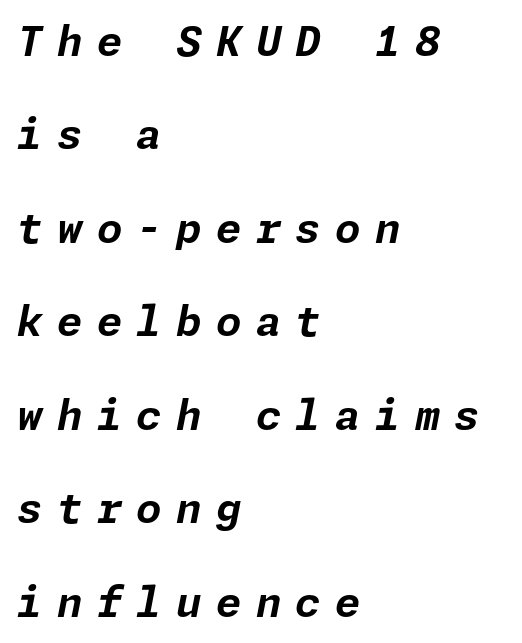
Beneath every word, the page is bare. Line starts are locked; line ends wander. The rendering uses a large line-height, opening up the rows. A dark, heavy texture on the line: the type is bold. Someone cranked the tracking dial way up on this one. This is oblique type, the kind used for emphasis or titles.
